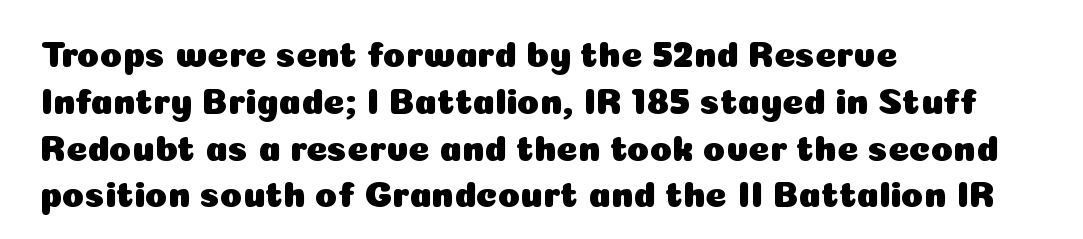
Q: Is the text italic (slanted)? A: No, it is upright.
Q: Is the typeface a serif or a sans-serif typeface? A: Sans-serif.
Q: Is the text underlined? A: No.
Q: How is the paragraph aligned? A: Left-aligned.
Q: Is the spacing between letters normal or unusually wide? A: Normal.
Q: Is the spacing between lines tight, normal or loose? A: Normal.
Q: Width (condensed, normal, or wide)? A: Normal.
Q: Stroke contrast? A: Low.
Q: x-height? A: Medium.
Q: Monospaced? A: No.
